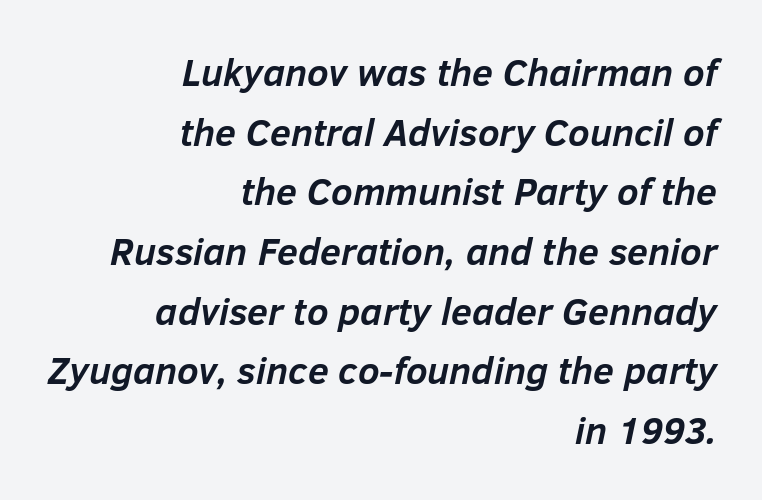
Q: Is the text bold? A: Yes.
Q: Is the text italic (slanted)? A: Yes, it leans right by about 12 degrees.
Q: Is the text underlined? A: No.
Q: How is the paragraph aligned? A: Right-aligned.
Q: Is the spacing between letters normal or unusually wide? A: Normal.
Q: Is the spacing between lines tight, normal or loose? A: Normal.
Q: Width (condensed, normal, or wide)? A: Normal.
Q: Stroke contrast? A: Low.
Q: x-height? A: Medium.
Q: Monospaced? A: No.
